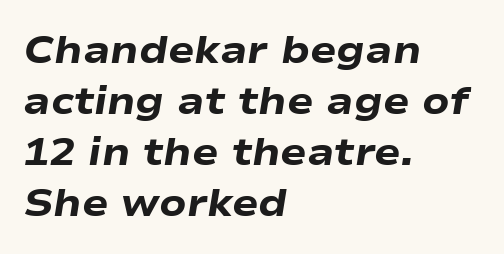
Q: Is the text bold? A: Yes.
Q: Is the text italic (slanted)? A: Yes, it leans right by about 9 degrees.
Q: Is the text underlined? A: No.
Q: How is the paragraph aligned? A: Left-aligned.
Q: Is the spacing between letters normal or unusually wide? A: Normal.
Q: Is the spacing between lines tight, normal or loose? A: Normal.
Q: Width (condensed, normal, or wide)? A: Wide.
Q: Stroke contrast? A: Low.
Q: x-height? A: Medium.
Q: Monospaced? A: No.
